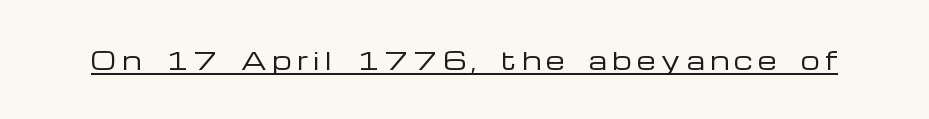
The sample's only ornament is a line tracing under the words. The letters stand upright; this is a roman face. These glyphs show unthickened strokes, regular width or finer. You could only call the tracking loose — the letters float apart.
